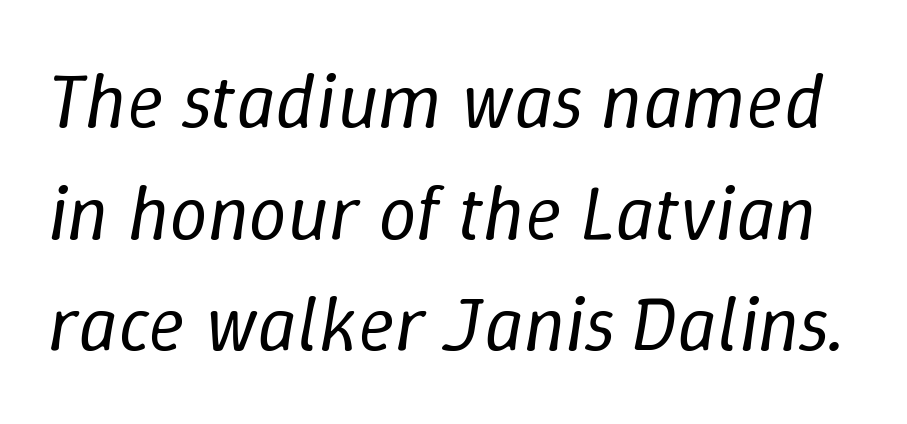
{"italic": "yes", "lean": "right", "slant_degrees": 9, "bold": "no", "weight": "regular", "width": "normal", "stroke_contrast": "low", "x_height": "medium", "monospaced": "no", "underline": "no", "line_spacing": "normal", "line_spacing_ratio": 1.45, "letter_spacing": "normal", "letter_spacing_em": 0.0, "glyph_px": 77}
